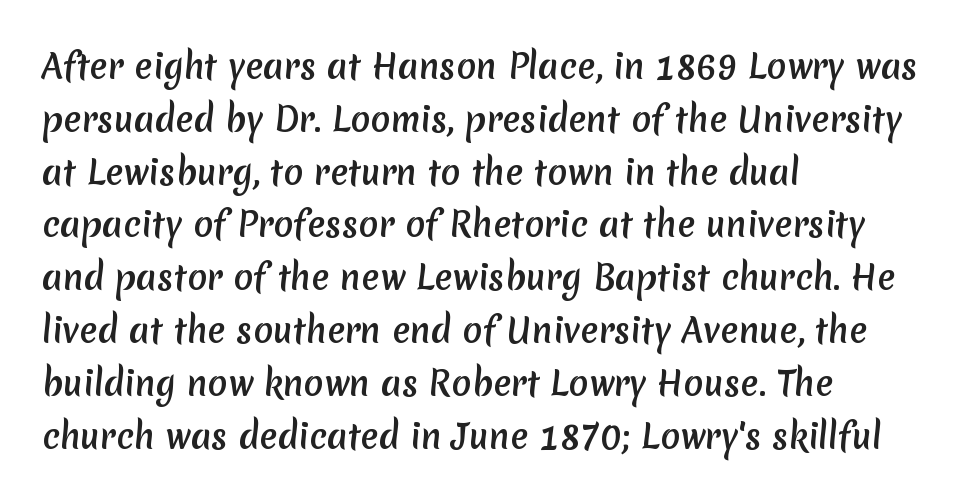
Q: Is the typeface a serif or a sans-serif typeface? A: Sans-serif.
Q: Is the text underlined? A: No.
Q: How is the paragraph aligned? A: Left-aligned.
Q: Is the spacing between letters normal or unusually wide? A: Normal.
Q: Is the spacing between lines tight, normal or loose? A: Normal.
Q: Width (condensed, normal, or wide)? A: Normal.
Q: Stroke contrast? A: Medium.
Q: x-height? A: Medium.
Q: Monospaced? A: No.
